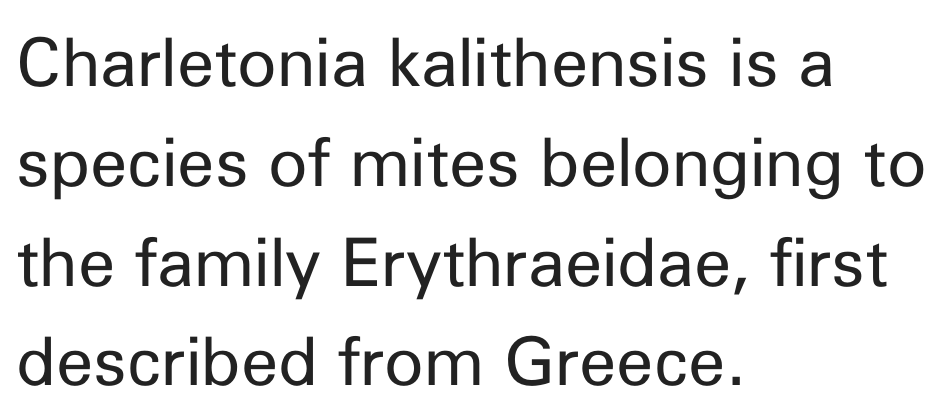
Q: Is the text bold? A: No.
Q: Is the text italic (slanted)? A: No, it is upright.
Q: Is the typeface a serif or a sans-serif typeface? A: Sans-serif.
Q: Is the text underlined? A: No.
Q: How is the paragraph aligned? A: Left-aligned.
Q: Is the spacing between letters normal or unusually wide? A: Normal.
Q: Is the spacing between lines tight, normal or loose? A: Normal.
Q: Width (condensed, normal, or wide)? A: Normal.
Q: Stroke contrast? A: Low.
Q: x-height? A: Medium.
Q: Monospaced? A: No.
